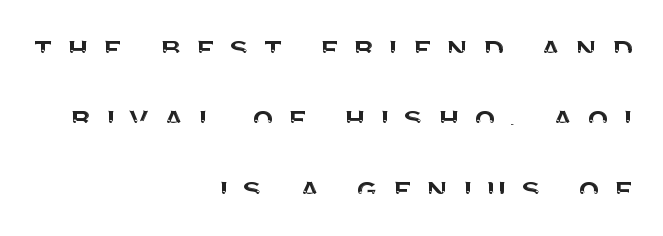
These lines stack with their right ends in a neat column. The string is rendered with underlining switched off. The face used here is a sans, in the tradition of grotesques and geometrics. Looks like regular typesetting: each glyph gets only the width it needs. Students, note that the glyphs here are deliberately spaced far apart. Tall strokes in this sample are plumb rather than angled.
